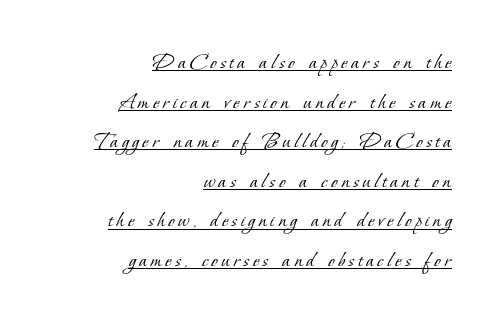
The image shows 24 px text type; set right-aligned, normal line spacing (1.65x), underlined.
